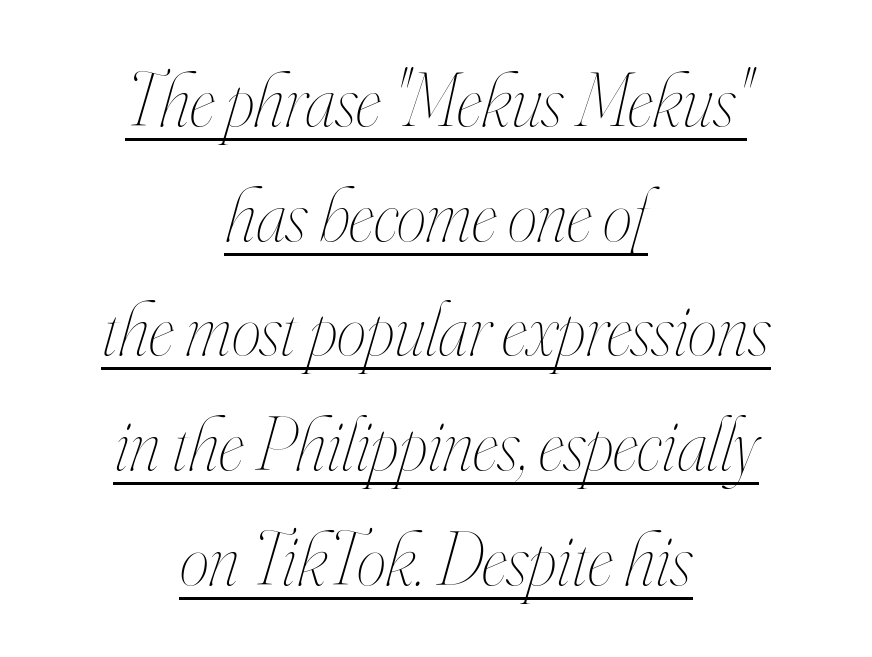
Do the characters align in a grid? No, the font is proportional. Underlining? Definitely there. This rendering uses center alignment, leaving both contours irregular but symmetric. The letterforms sit at book weight or below.
